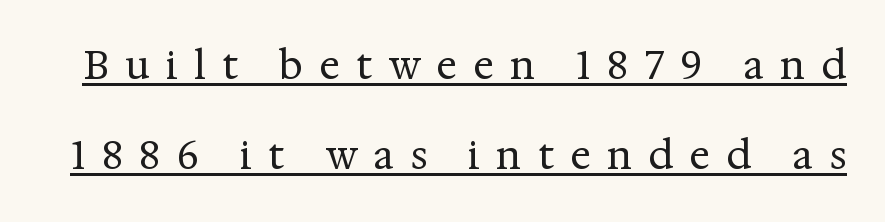
Q: Is the text bold? A: No.
Q: Is the text italic (slanted)? A: No, it is upright.
Q: Is the typeface a serif or a sans-serif typeface? A: Serif.
Q: Is the text underlined? A: Yes.
Q: Is the spacing between letters normal or unusually wide? A: Unusually wide.
Q: Is the spacing between lines tight, normal or loose? A: Loose.
Q: Width (condensed, normal, or wide)? A: Normal.
Q: Stroke contrast? A: Medium.
Q: x-height? A: Medium.
Q: Monospaced? A: No.
